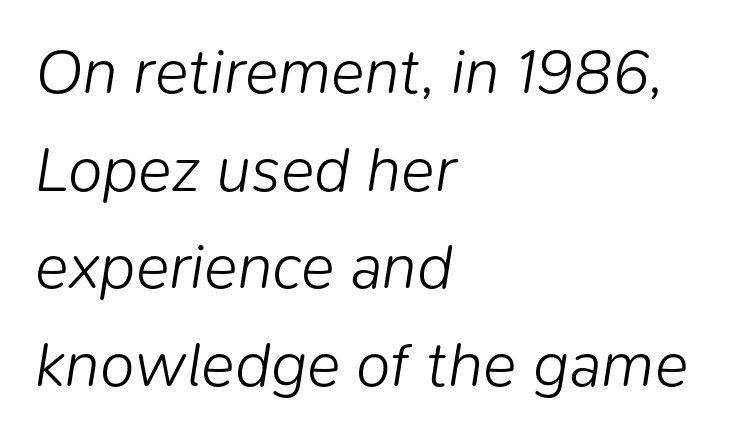
Q: Is the text bold? A: No.
Q: Is the text italic (slanted)? A: Yes, it leans right by about 9 degrees.
Q: Is the text underlined? A: No.
Q: How is the paragraph aligned? A: Left-aligned.
Q: Is the spacing between letters normal or unusually wide? A: Normal.
Q: Is the spacing between lines tight, normal or loose? A: Normal.
Q: Width (condensed, normal, or wide)? A: Normal.
Q: Stroke contrast? A: Low.
Q: x-height? A: Medium.
Q: Monospaced? A: No.
